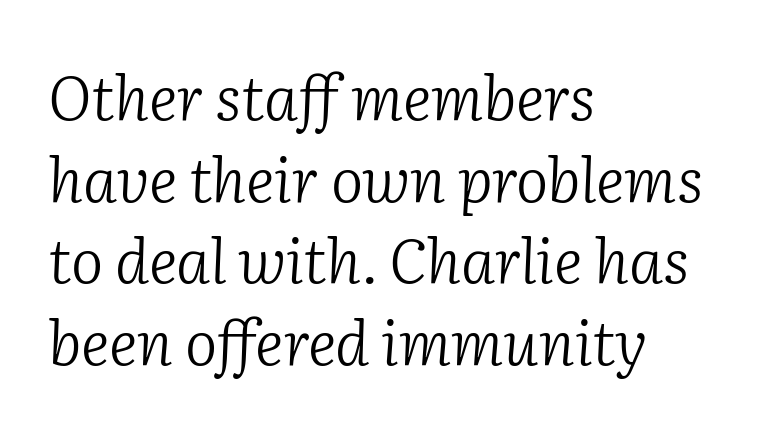
The image shows 61 px light serif type, italic (leaning right); set left-aligned, normal line spacing (1.34x), normal letter spacing, not underlined; low stroke contrast and a medium x-height.
